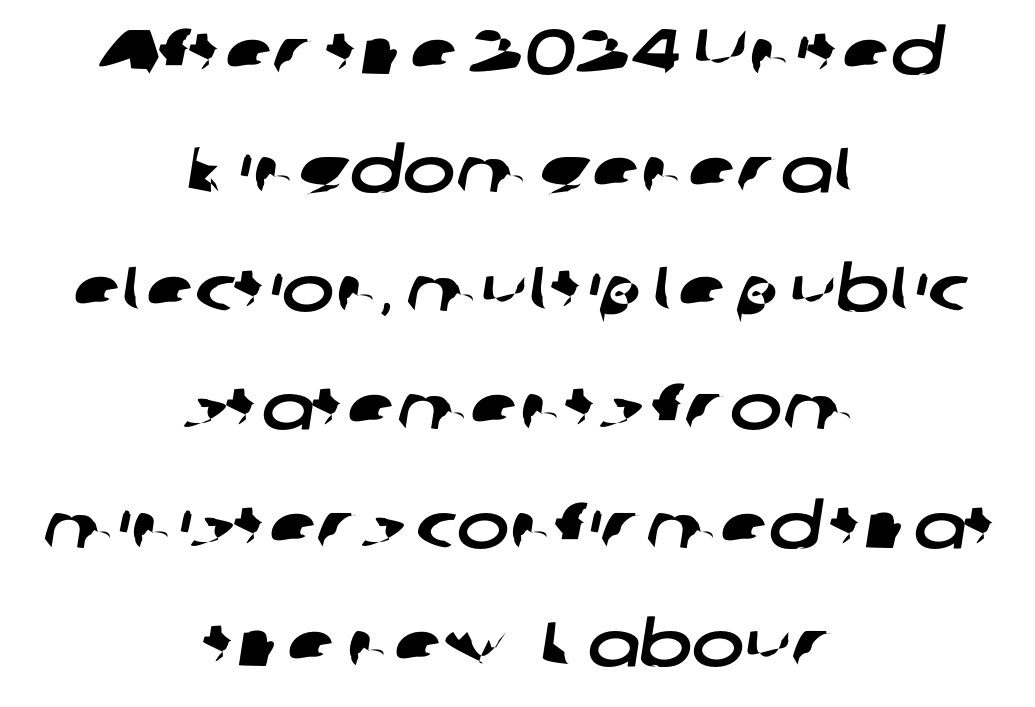
Q: Is the typeface a serif or a sans-serif typeface? A: Sans-serif.
Q: Is the text underlined? A: No.
Q: How is the paragraph aligned? A: Centered.
Q: Is the spacing between letters normal or unusually wide? A: Normal.
Q: Width (condensed, normal, or wide)? A: Wide.
Q: Stroke contrast? A: Low.
Q: x-height? A: Medium.
Q: Monospaced? A: No.
